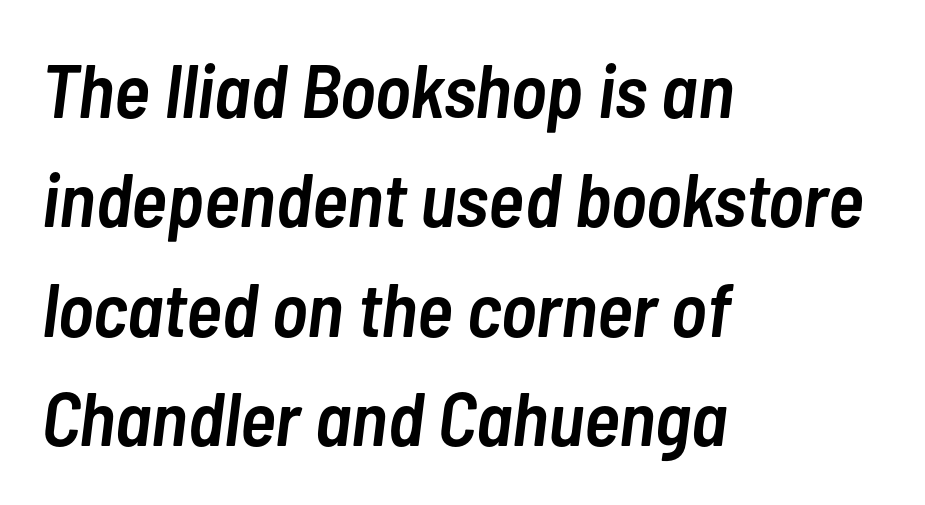
The image shows 76 px semibold, condensed type, italic (leaning right); set left-aligned, normal line spacing (1.44x), normal letter spacing, not underlined; low stroke contrast and a medium x-height.
